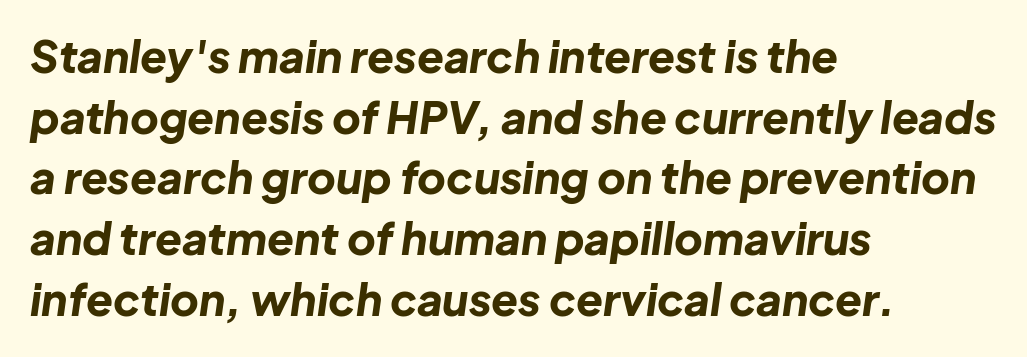
The image shows 44 px bold type, italic (leaning right); set left-aligned, normal line spacing (1.38x), normal letter spacing, not underlined; low stroke contrast and a medium x-height.
